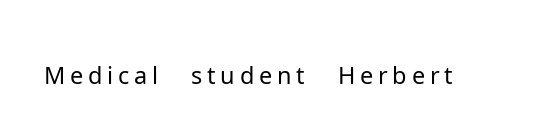
{"serif": "no", "italic": "no", "bold": "no", "weight": "light", "width": "normal", "stroke_contrast": "low", "x_height": "medium", "monospaced": "no", "underline": "no", "glyph_px": 48}
